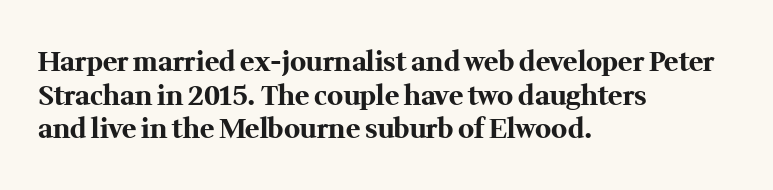
{"italic": "no", "bold": "yes", "underline": "no", "align": "left", "line_spacing": "normal", "line_spacing_ratio": 1.25, "letter_spacing": "normal", "letter_spacing_em": 0.0, "glyph_px": 27}
